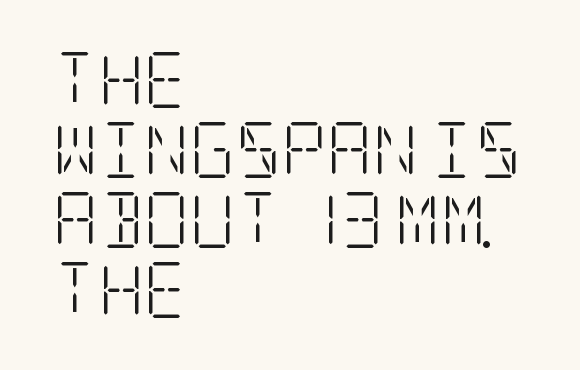
{"serif": "yes", "italic": "no", "bold": "no", "weight": "light", "width": "condensed", "stroke_contrast": "low", "x_height": "large", "underline": "no", "align": "left", "line_spacing": "normal", "line_spacing_ratio": 1.25, "letter_spacing": "normal", "letter_spacing_em": 0.0, "glyph_px": 56}
